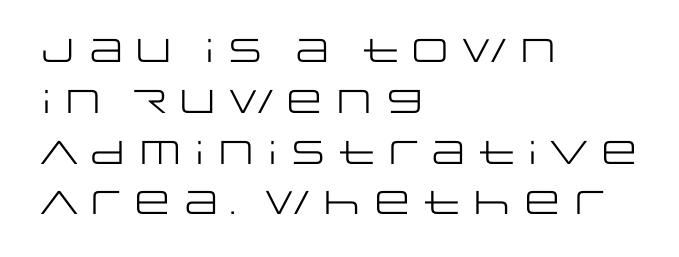
The image shows 33 px regular-weight, wide sans-serif type, upright; set left-aligned, normal line spacing (1.54x), normal letter spacing, not underlined; low stroke contrast and a large x-height.
